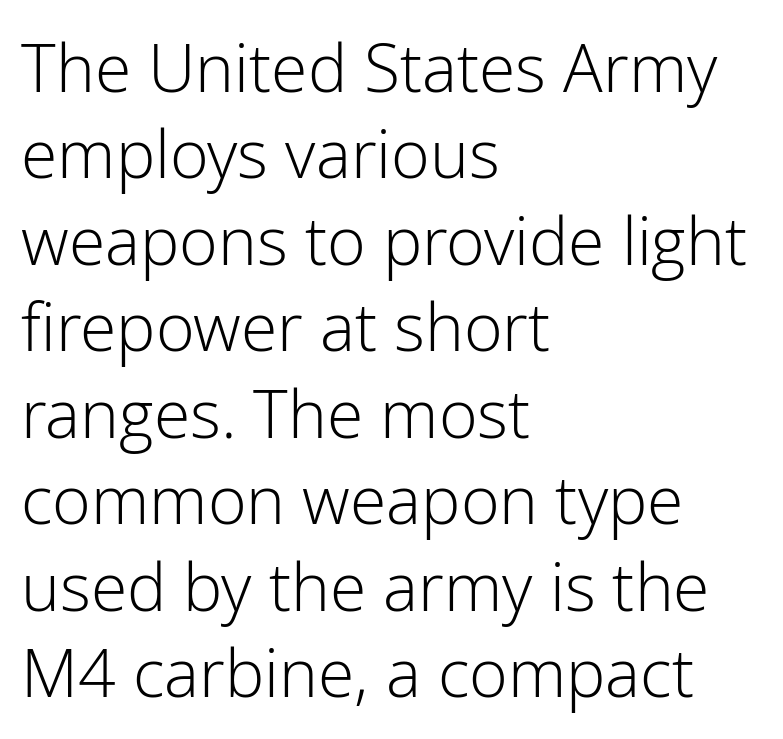
Q: Is the text bold? A: No.
Q: Is the text italic (slanted)? A: No, it is upright.
Q: Is the typeface a serif or a sans-serif typeface? A: Sans-serif.
Q: Is the text underlined? A: No.
Q: How is the paragraph aligned? A: Left-aligned.
Q: Is the spacing between letters normal or unusually wide? A: Normal.
Q: Is the spacing between lines tight, normal or loose? A: Normal.
Q: Width (condensed, normal, or wide)? A: Normal.
Q: Stroke contrast? A: Low.
Q: x-height? A: Medium.
Q: Monospaced? A: No.
